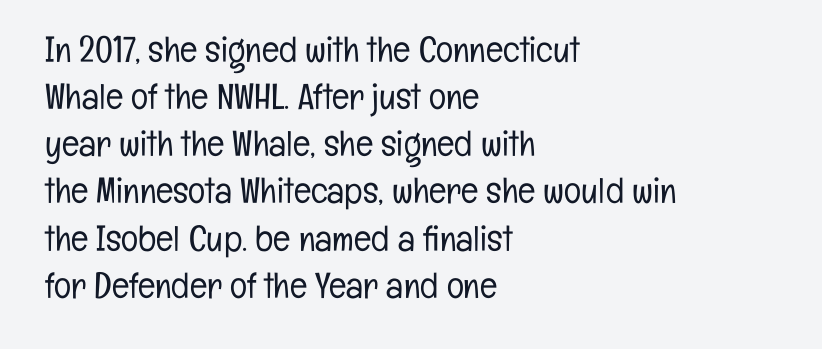
Has an underline been added? It has not. Serifs: no, the terminals of the letterforms are clean. The ragged edge is on the right, which tells us the setting is flush left. A light-to-regular cut is what we see here. The passage shown stacks its lines at a standard gap.
